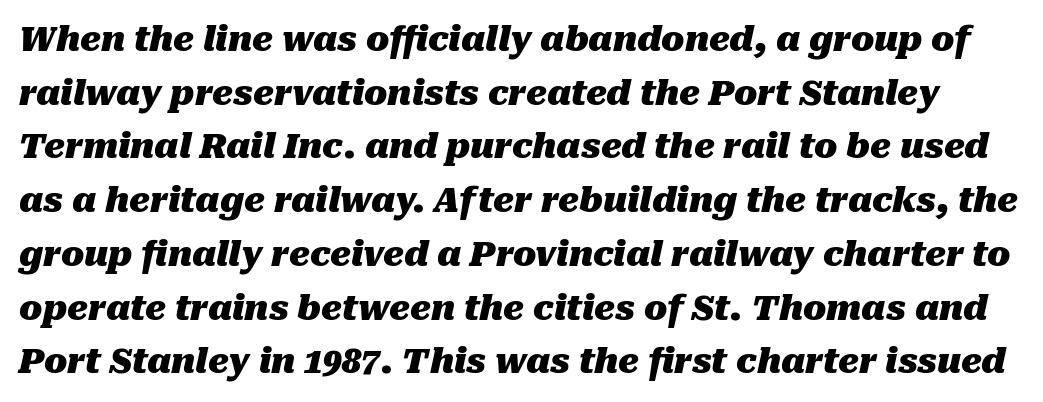
Q: Is the text bold? A: Yes.
Q: Is the text italic (slanted)? A: Yes, it leans right by about 10 degrees.
Q: Is the text underlined? A: No.
Q: Is the spacing between letters normal or unusually wide? A: Normal.
Q: Is the spacing between lines tight, normal or loose? A: Normal.
Q: Width (condensed, normal, or wide)? A: Normal.
Q: Stroke contrast? A: Medium.
Q: x-height? A: Medium.
Q: Monospaced? A: No.
